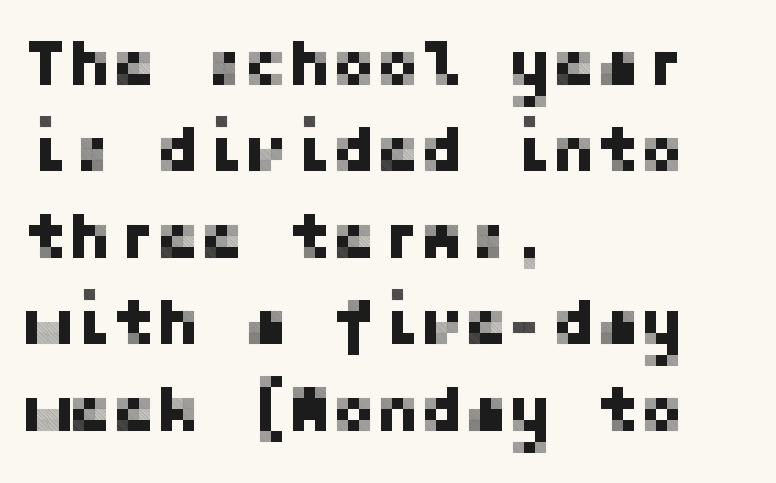
{"serif": "no", "italic": "no", "width": "normal", "stroke_contrast": "low", "x_height": "medium", "underline": "no", "align": "left", "line_spacing": "normal", "line_spacing_ratio": 1.31, "letter_spacing": "normal", "letter_spacing_em": 0.0, "glyph_px": 66}
